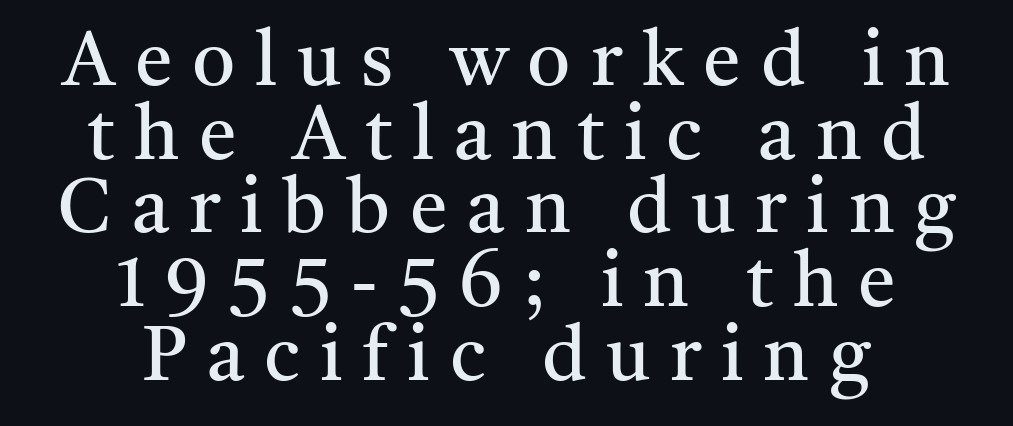
Q: Is the text bold? A: No.
Q: Is the text italic (slanted)? A: No, it is upright.
Q: Is the typeface a serif or a sans-serif typeface? A: Serif.
Q: Is the text underlined? A: No.
Q: How is the paragraph aligned? A: Centered.
Q: Is the spacing between letters normal or unusually wide? A: Unusually wide.
Q: Is the spacing between lines tight, normal or loose? A: Tight.
Q: Width (condensed, normal, or wide)? A: Normal.
Q: Stroke contrast? A: Medium.
Q: x-height? A: Medium.
Q: Monospaced? A: No.
